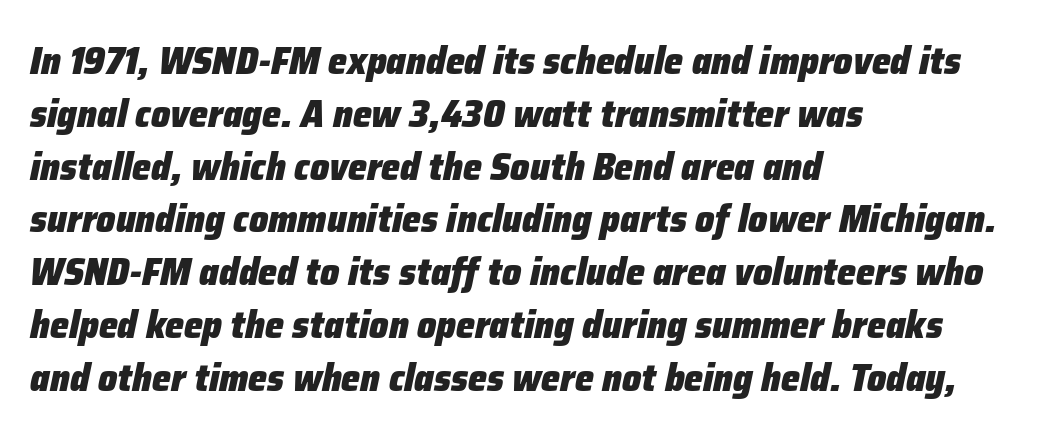
The strip under each line holds only bare page. A classic flush-left, rag-right setting is used for this passage. Honestly, the row spacing looks completely unremarkable. How are the letters spaced? Ordinarily, with no added tracking. Typesetter's note: full bold, strokes at maximum text heaviness.
